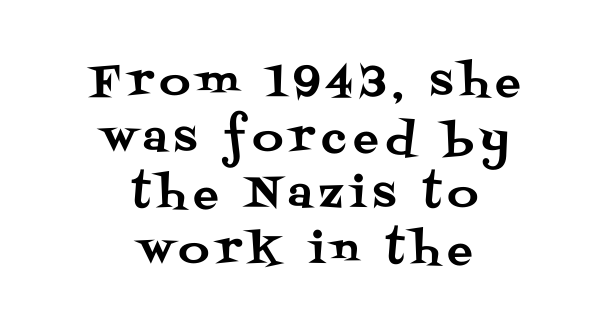
{"serif": "yes", "italic": "no", "width": "normal", "stroke_contrast": "medium", "x_height": "large", "monospaced": "no", "underline": "no", "align": "center", "line_spacing": "normal", "line_spacing_ratio": 1.33, "glyph_px": 42}
